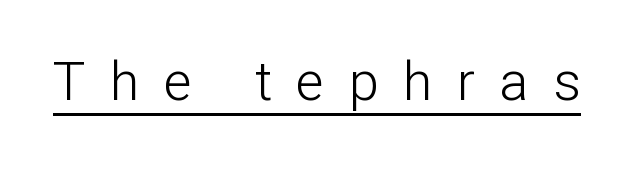
Note the varied advance widths — an 'i' is clearly narrower than an 'm'. Someone cranked the tracking dial way up on this one. Glance below the letters and you will spot a drawn line. The type family on display is of the sans-serif kind. The characters are drawn with everyday or finer stroke widths. This is roman type, the default non-slanted kind.
